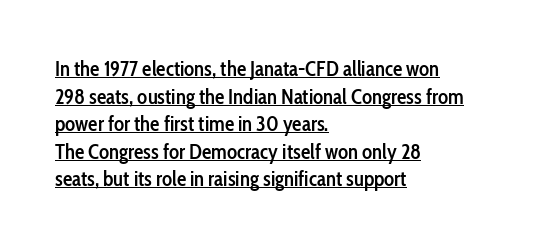
{"italic": "no", "bold": "semi", "underline": "yes", "align": "left", "line_spacing": "normal", "line_spacing_ratio": 1.31, "letter_spacing": "normal", "letter_spacing_em": 0.0, "glyph_px": 21}
